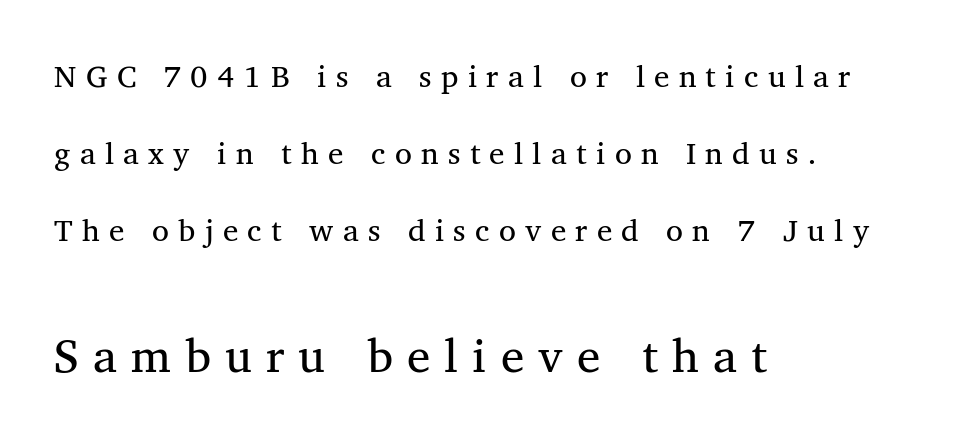
Q: Is the text bold? A: No.
Q: Is the text italic (slanted)? A: No, it is upright.
Q: Is the typeface a serif or a sans-serif typeface? A: Serif.
Q: Is the text underlined? A: No.
Q: How is the paragraph aligned? A: Left-aligned.
Q: Is the spacing between letters normal or unusually wide? A: Unusually wide.
Q: Is the spacing between lines tight, normal or loose? A: Loose.
Q: Which block of text is set in a larger size, the first (top) or the second (bottom)? A: The second (bottom) one.
Q: Width (condensed, normal, or wide)? A: Normal.
Q: Stroke contrast? A: Medium.
Q: x-height? A: Medium.
Q: Monospaced? A: No.
